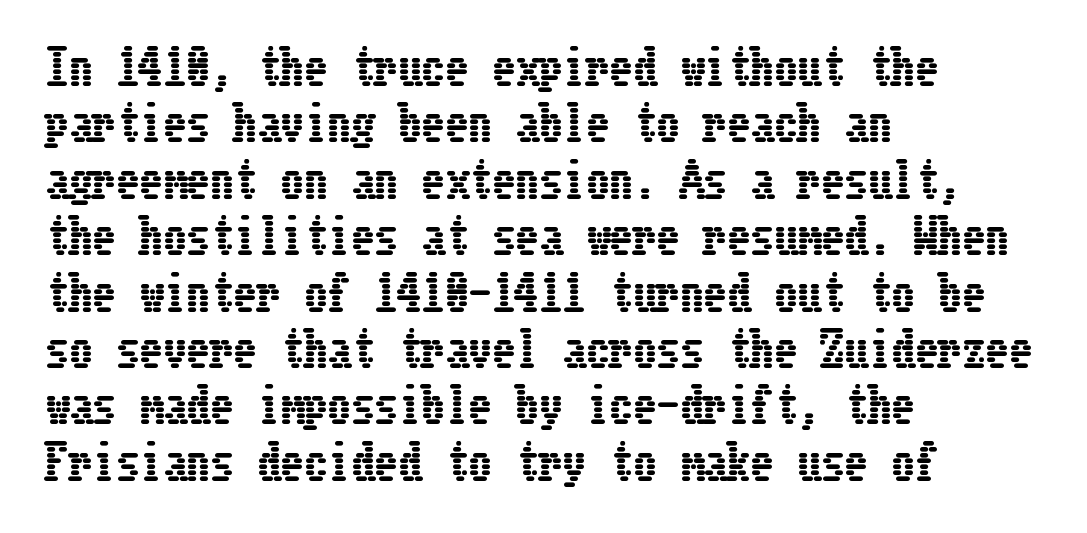
The image shows 47 px condensed type, upright; set left-aligned, line spacing 1.2x, normal letter spacing, not underlined; low stroke contrast and a medium x-height.
